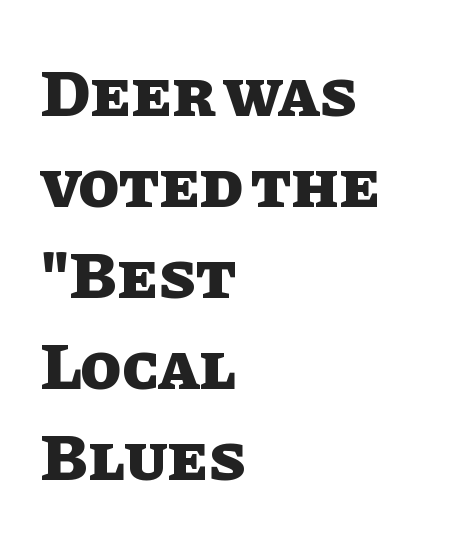
Q: Is the text bold? A: Yes.
Q: Is the text italic (slanted)? A: No, it is upright.
Q: Is the text underlined? A: No.
Q: How is the paragraph aligned? A: Left-aligned.
Q: Is the spacing between letters normal or unusually wide? A: Normal.
Q: Is the spacing between lines tight, normal or loose? A: Normal.
Q: Width (condensed, normal, or wide)? A: Normal.
Q: Stroke contrast? A: Low.
Q: x-height? A: Large.
Q: Monospaced? A: No.
